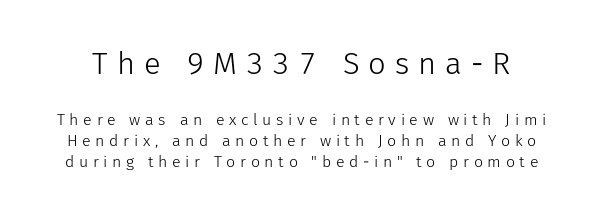
Characters remain perfectly vertical along every line. Just letters on the line, the space beneath them empty. If you squint, the top block still reads clearly — it's the larger of the two. One glance says typical: line gaps are just what's usual.
